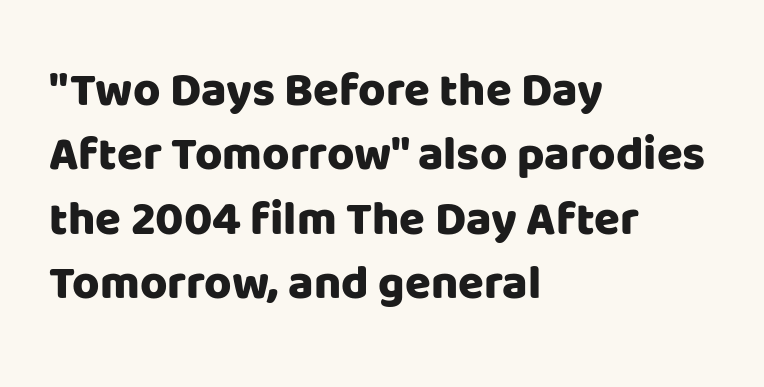
The image shows 47 px sans-serif type, upright; set left-aligned, normal line spacing (1.37x), normal letter spacing, not underlined; low stroke contrast and a large x-height.
